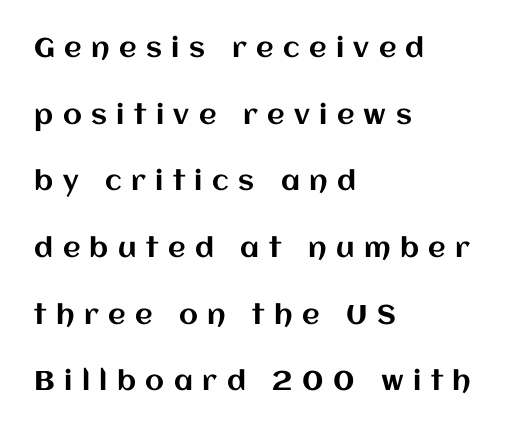
{"italic": "no", "underline": "no", "align": "left", "line_spacing": "loose", "line_spacing_ratio": 2.47, "letter_spacing": "wide", "letter_spacing_em": 0.35, "glyph_px": 27}
